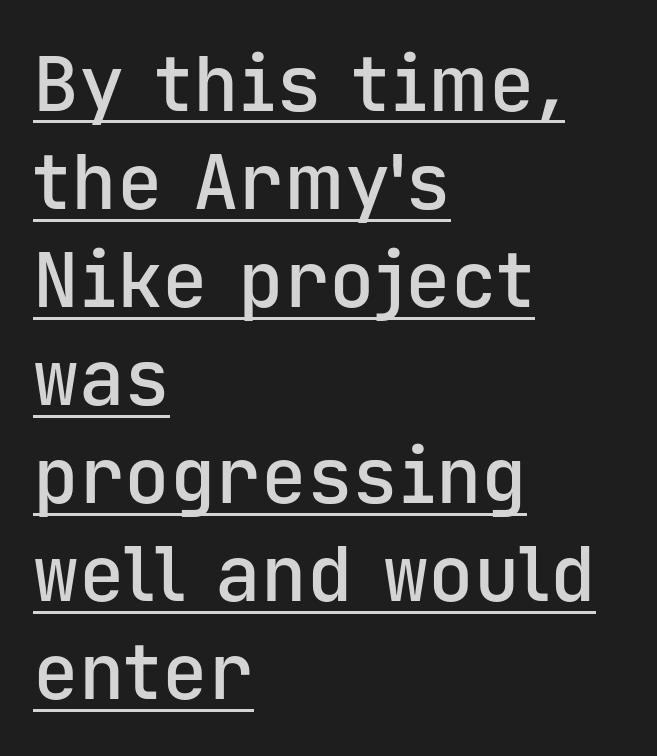
The image shows 76 px semibold sans-serif type, upright, monospaced; set left-aligned, normal line spacing (1.29x), normal letter spacing, underlined; low stroke contrast and a medium x-height.
